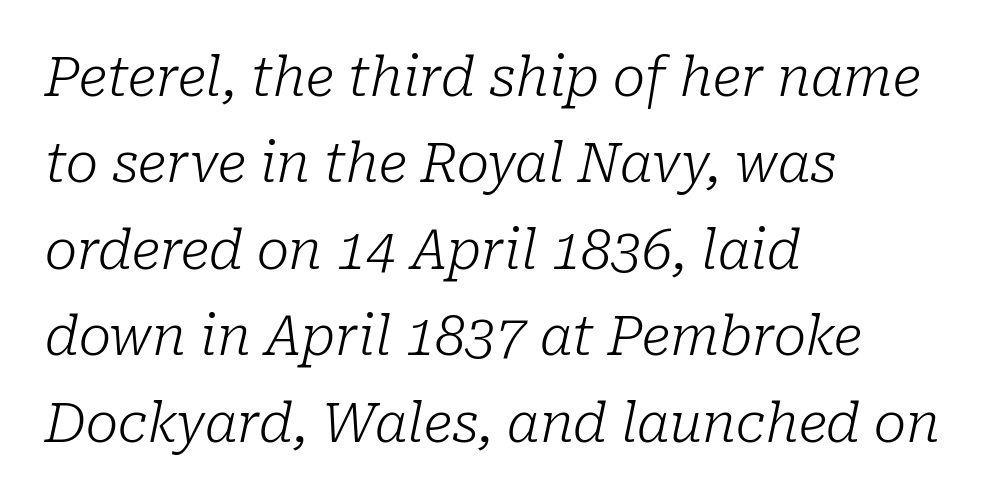
The image shows 54 px light serif type, italic (leaning right); set left-aligned, normal line spacing (1.6x), normal letter spacing, not underlined; low stroke contrast and a medium x-height.
